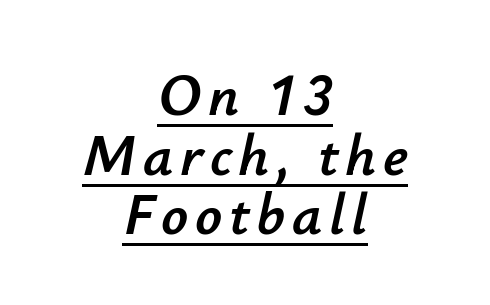
Do the characters align in a grid? No, the font is proportional. The whole block is typeset with a tilt. These lines are centered, leaving both edges ragged. The rendering uses a small line-height, squeezing the rows. The words here are underlined.
